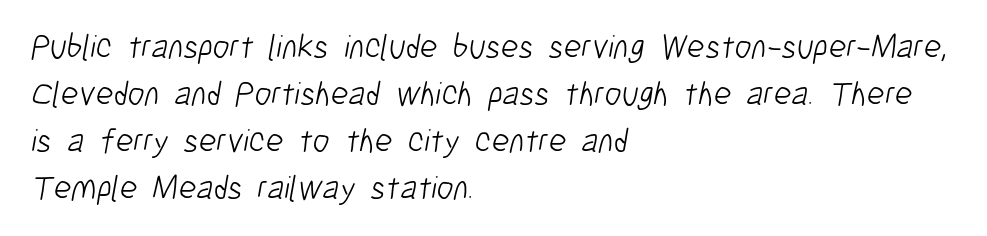
{"serif": "no", "bold": "no", "weight": "light", "width": "condensed", "stroke_contrast": "low", "x_height": "medium", "monospaced": "no", "underline": "no", "align": "left", "line_spacing": "normal", "line_spacing_ratio": 1.38, "letter_spacing": "normal", "letter_spacing_em": 0.0, "glyph_px": 34}
